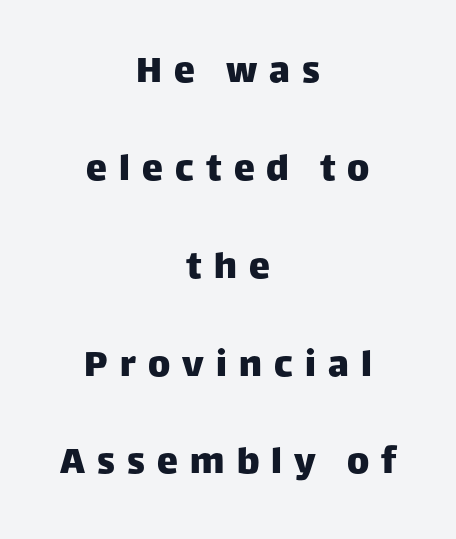
{"serif": "no", "italic": "no", "width": "normal", "stroke_contrast": "low", "x_height": "large", "monospaced": "no", "underline": "no", "align": "center", "line_spacing": "loose", "line_spacing_ratio": 2.33, "letter_spacing": "wide", "letter_spacing_em": 0.29, "glyph_px": 42}
